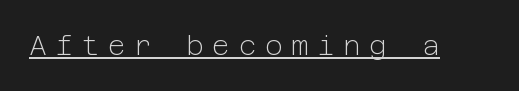
The image shows 27 px text type, upright; set unusually wide letter spacing (+0.32 em), underlined.
